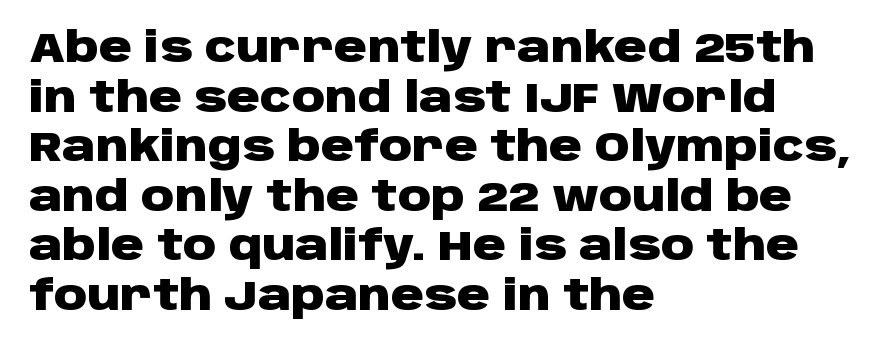
{"serif": "no", "italic": "no", "bold": "yes", "weight": "heavy", "width": "wide", "stroke_contrast": "low", "x_height": "large", "monospaced": "no", "underline": "no", "align": "left", "line_spacing_ratio": 1.21, "letter_spacing": "normal", "letter_spacing_em": 0.0, "glyph_px": 41}
